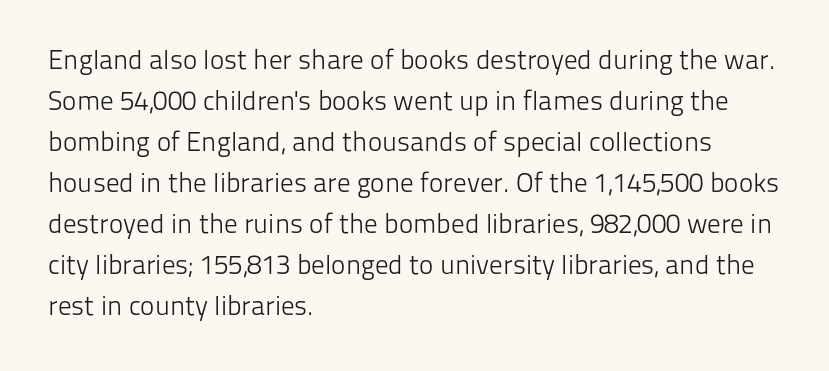
Q: Is the text bold? A: No.
Q: Is the text italic (slanted)? A: No, it is upright.
Q: Is the text underlined? A: No.
Q: How is the paragraph aligned? A: Left-aligned.
Q: Is the spacing between letters normal or unusually wide? A: Normal.
Q: Is the spacing between lines tight, normal or loose? A: Normal.
